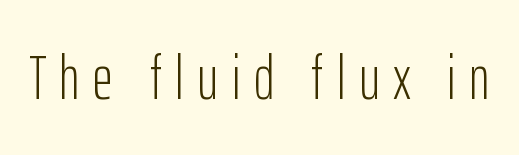
The rendering uses natural spacing where letterforms have individual widths. Inter-character spacing is expanded well beyond the font's built-in metrics. Weight class: somewhere from thin through regular. Clear beneath every line of the passage. A sans-serif font was chosen for this passage. Rendered with straight, roman letterforms.
